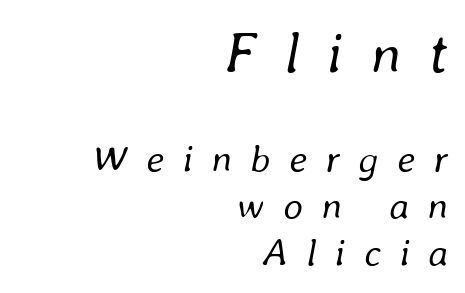
Do the characters align in a grid? No, the font is proportional. Every row of glyphs terminates at an identical x-position on the right. The glyphs are unaccompanied by any horizontal stroke below them. The strokes are not fattened; the text isn't bold. The glyphs look as if they've been sheared to an angle. Look at the glyph heights: the upper group is clearly the bigger setting.
